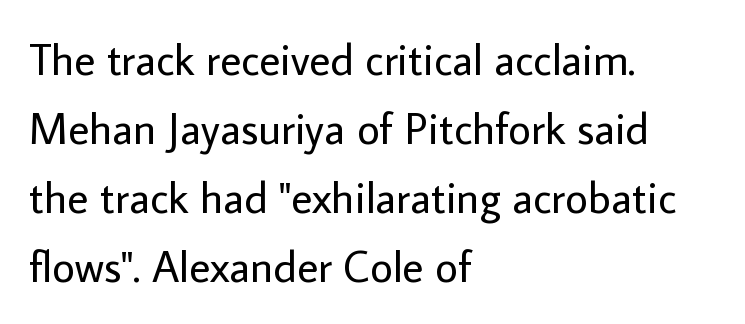
{"serif": "no", "italic": "no", "bold": "no", "weight": "regular", "width": "normal", "stroke_contrast": "low", "x_height": "medium", "monospaced": "no", "underline": "no", "align": "left", "line_spacing": "normal", "line_spacing_ratio": 1.57, "letter_spacing": "normal", "letter_spacing_em": 0.0, "glyph_px": 44}
